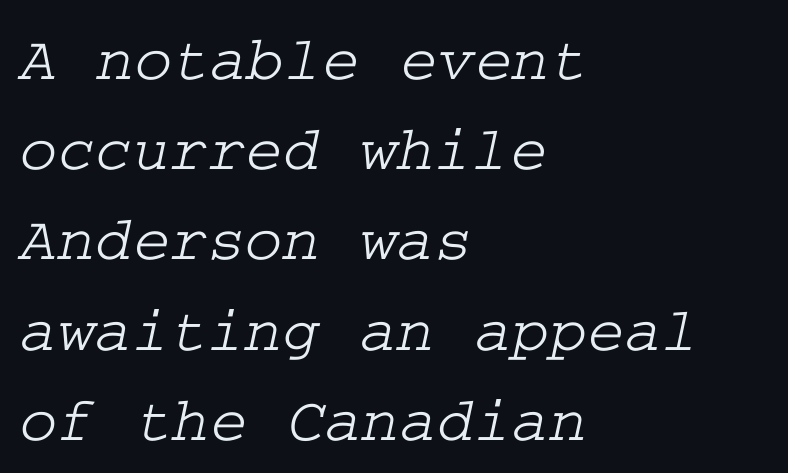
The image shows 64 px wide serif type; set left-aligned, normal line spacing (1.41x), normal letter spacing, not underlined; low stroke contrast and a medium x-height.
